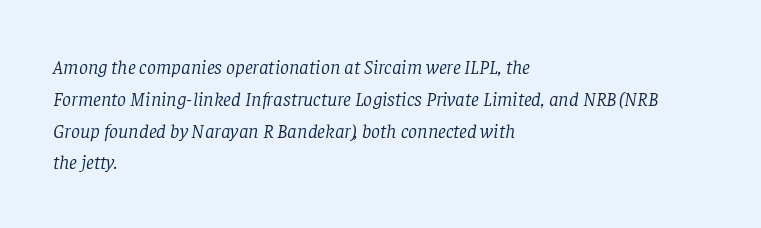
The image shows 20 px text type, italic (leaning right); set left-aligned, normal line spacing (1.59x), normal letter spacing, not underlined.
